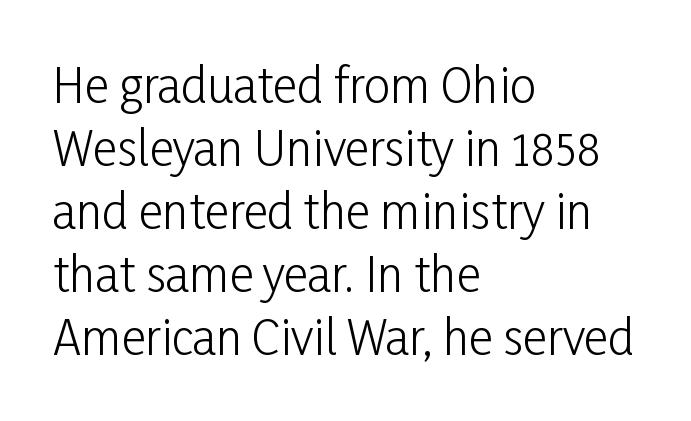
In terms of letterspacing, this is plain default setting. Spacing verdict: proportional, widths tailored to each character. The font's upright variant was chosen for this text. Line starts are locked; line ends wander.
